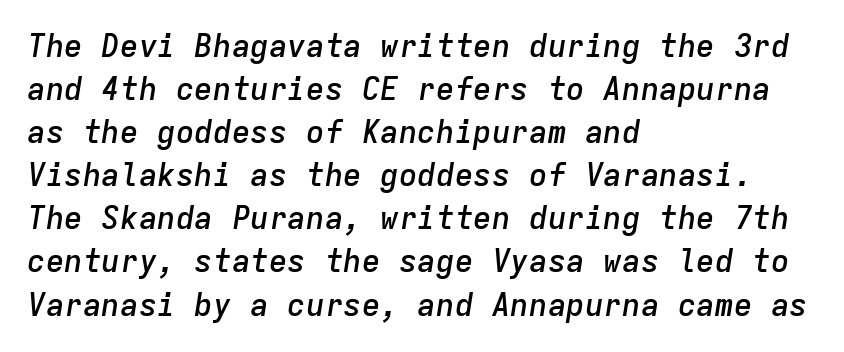
{"italic": "yes", "lean": "right", "slant_degrees": 9, "bold": "semi", "weight": "semibold", "width": "normal", "stroke_contrast": "low", "x_height": "medium", "monospaced": "yes", "underline": "no", "align": "left", "line_spacing": "normal", "line_spacing_ratio": 1.39, "letter_spacing": "normal", "letter_spacing_em": 0.0, "glyph_px": 31}
